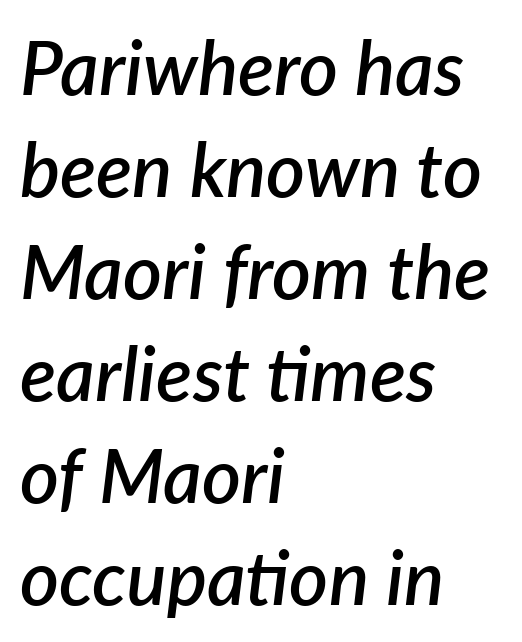
Line beginnings align vertically; line endings do not. The space directly below the letters is spotless. Observe the lean: these are italic letterforms. This sample has the flowing, uneven cadence of proportional lettering. Leading matches the norm, producing a regular column. Stems and bowls a touch heavier than normal — semibold.
